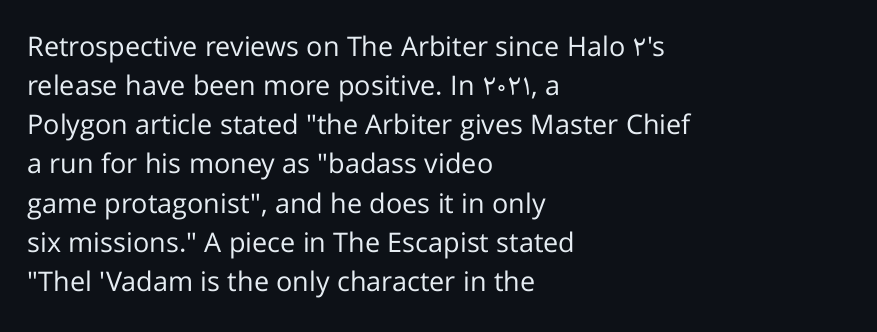
Default kerning and tracking; the words read as compact shapes. No heavy texture on the line: the type isn't bold. A roman cut, with each character standing at attention. Notice how the passage keeps a crisp vertical edge on the left only. Bare-footed words on every line.
